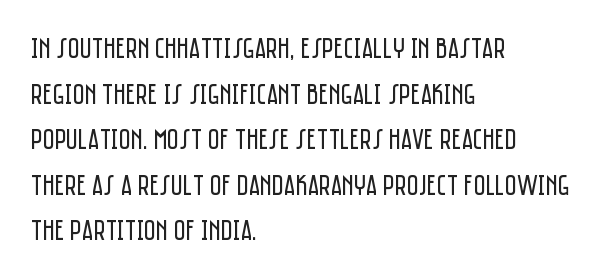
The image shows 29 px regular-weight, condensed sans-serif type, upright; set left-aligned, normal line spacing (1.57x), normal letter spacing, not underlined; low stroke contrast and a large x-height.
